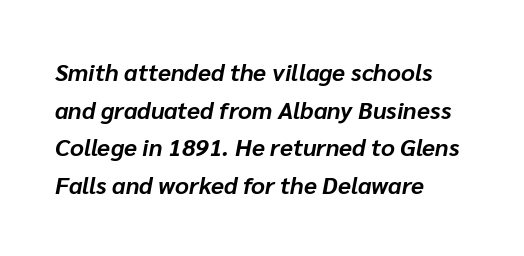
Nobody touched the tracking dial on this one. Only glyphs here, with clear space below each row. A typesetter would mark this as italic. As a designer I'd log this as weight 700, bold.
